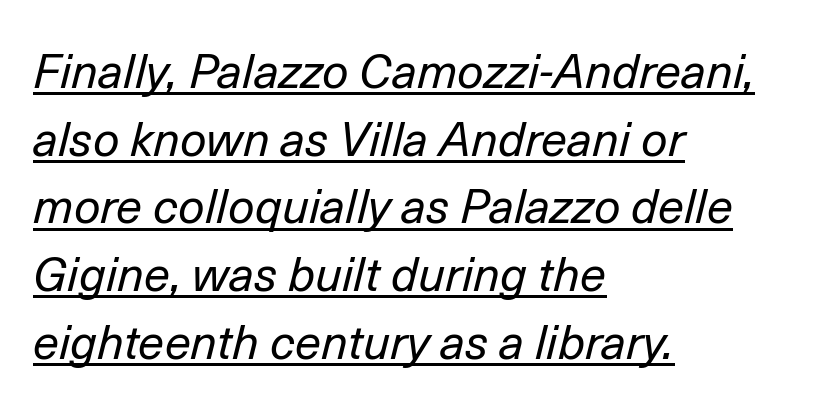
Q: Is the text bold? A: No.
Q: Is the text italic (slanted)? A: Yes, it leans right by about 14 degrees.
Q: Is the text underlined? A: Yes.
Q: How is the paragraph aligned? A: Left-aligned.
Q: Is the spacing between letters normal or unusually wide? A: Normal.
Q: Is the spacing between lines tight, normal or loose? A: Normal.
Q: Width (condensed, normal, or wide)? A: Normal.
Q: Stroke contrast? A: Low.
Q: x-height? A: Medium.
Q: Monospaced? A: No.
